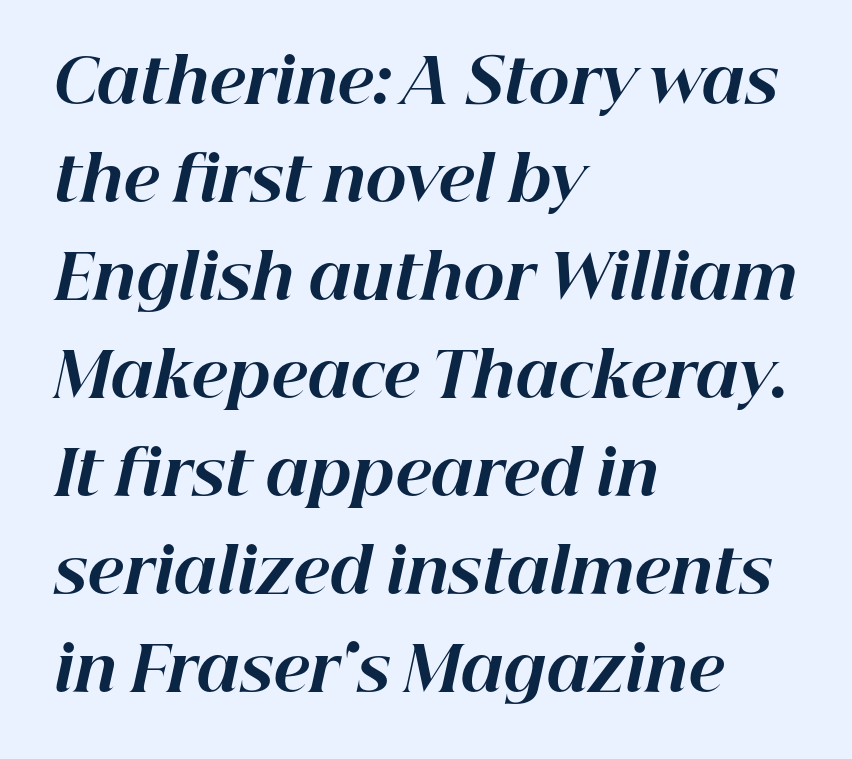
The image shows 62 px bold type, italic (leaning right); set left-aligned, normal line spacing (1.58x), normal letter spacing, not underlined; high stroke contrast and a medium x-height.
